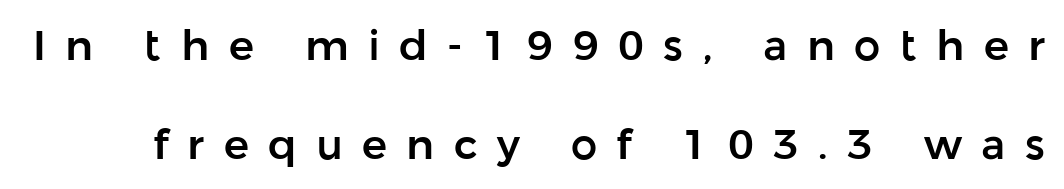
{"serif": "no", "italic": "no", "width": "normal", "stroke_contrast": "low", "x_height": "medium", "monospaced": "no", "underline": "no", "line_spacing": "loose", "line_spacing_ratio": 2.35, "letter_spacing": "wide", "letter_spacing_em": 0.46, "glyph_px": 42}
